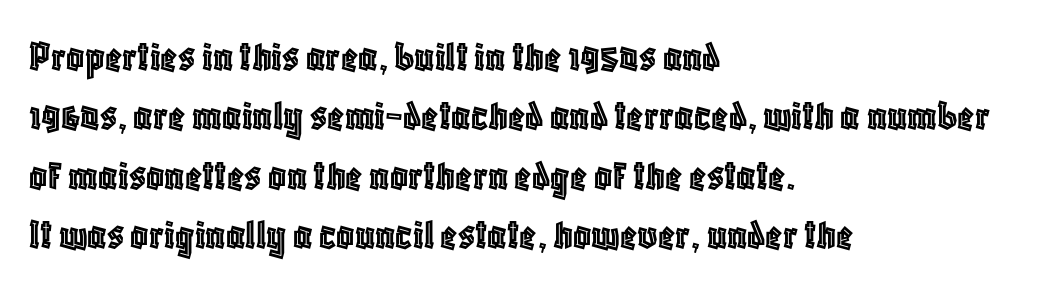
The image shows 44 px condensed type, upright; set left-aligned, normal line spacing (1.35x), normal letter spacing, not underlined; a large x-height.
